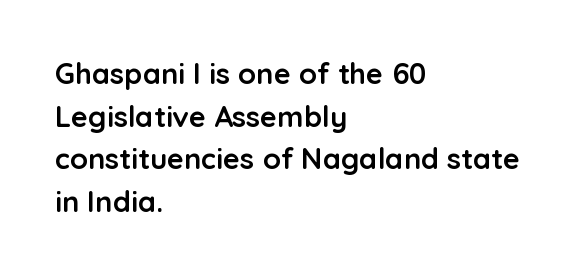
The image shows 29 px semibold sans-serif type, upright; set left-aligned, normal line spacing (1.47x), normal letter spacing, not underlined; low stroke contrast and a medium x-height.
